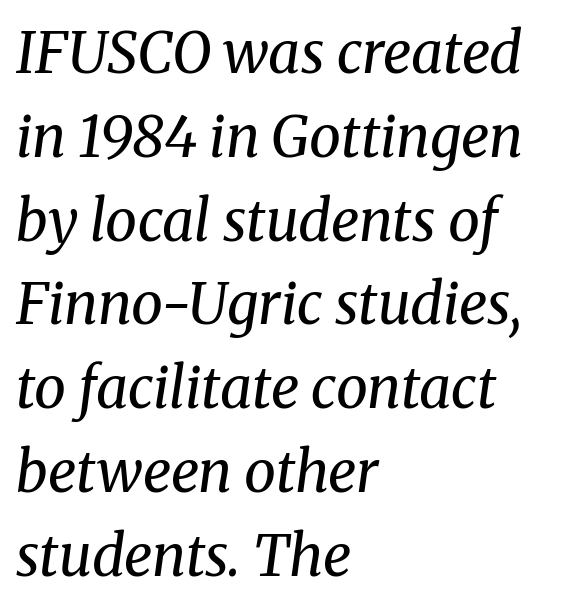
The image shows 57 px regular-weight serif type, italic (leaning right); set left-aligned, normal line spacing (1.47x), normal letter spacing, not underlined; medium stroke contrast and a medium x-height.
